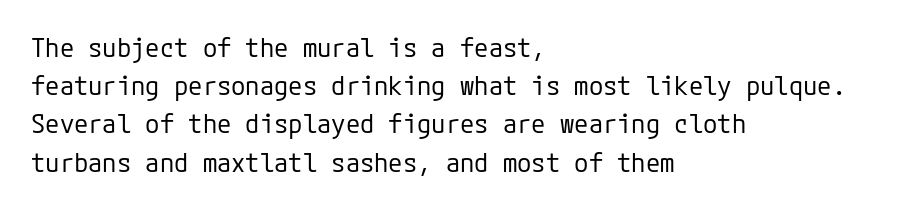
{"italic": "no", "bold": "no", "underline": "no", "align": "left", "line_spacing": "normal", "line_spacing_ratio": 1.47, "letter_spacing": "normal", "letter_spacing_em": 0.0, "glyph_px": 26}
